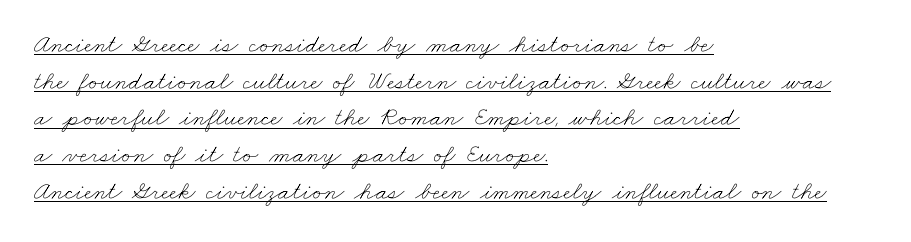
The image shows 26 px text type; set left-aligned, normal line spacing (1.41x), normal letter spacing, underlined.
